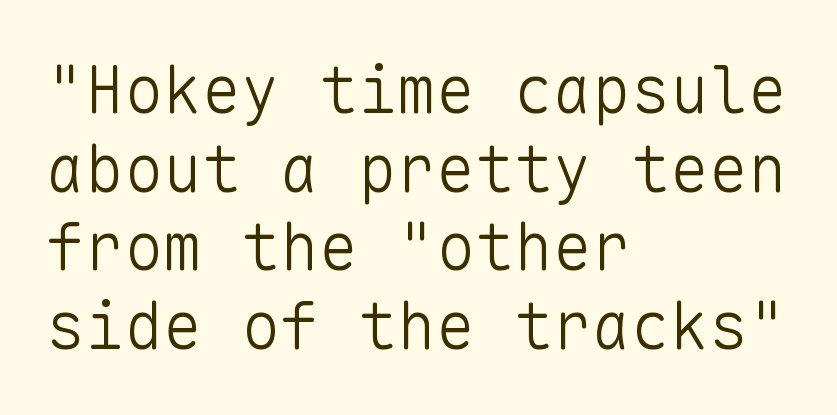
Q: Is the text bold? A: No.
Q: Is the text italic (slanted)? A: No, it is upright.
Q: Is the typeface a serif or a sans-serif typeface? A: Sans-serif.
Q: Is the text underlined? A: No.
Q: How is the paragraph aligned? A: Left-aligned.
Q: Is the spacing between letters normal or unusually wide? A: Normal.
Q: Width (condensed, normal, or wide)? A: Normal.
Q: Stroke contrast? A: Low.
Q: x-height? A: Medium.
Q: Monospaced? A: Yes.
